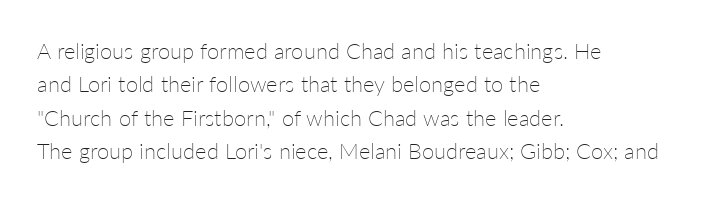
The image shows 22 px text type, upright; set left-aligned, normal line spacing (1.52x), normal letter spacing, not underlined.
